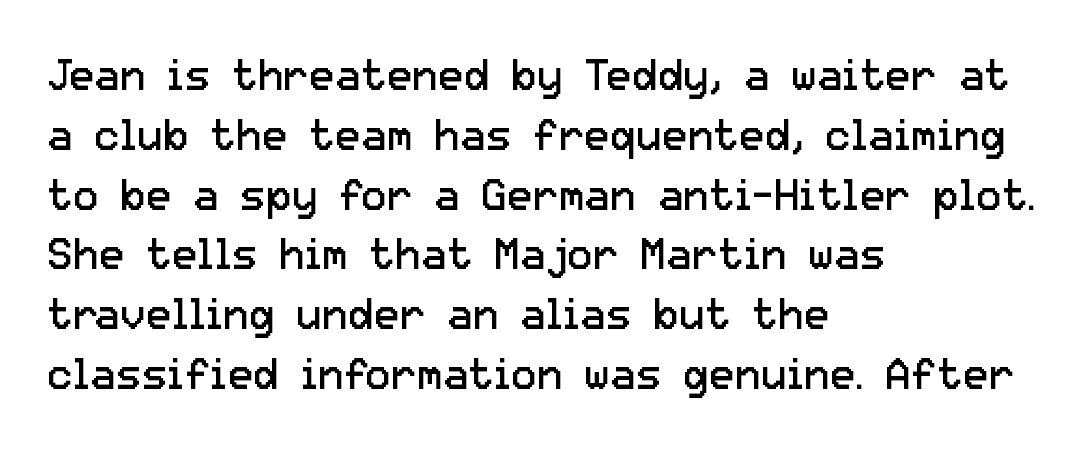
Summary of weight: not heavy and not bold. Caption: multi-line text, flush left, ragged right. This sample uses an upright cut, with every glyph sitting square on the baseline. Leading: standard.
